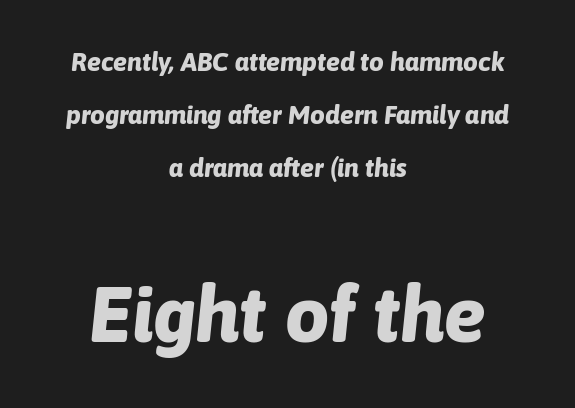
{"italic": "yes", "lean": "right", "slant_degrees": 6, "bold": "yes", "weight": "bold", "width": "normal", "stroke_contrast": "low", "x_height": "medium", "monospaced": "no", "underline": "no", "align": "center", "line_spacing": "loose", "line_spacing_ratio": 2.03, "letter_spacing": "normal", "letter_spacing_em": 0.0, "larger_block": "second", "size_ratio": 3.0, "glyph_px": 78}
